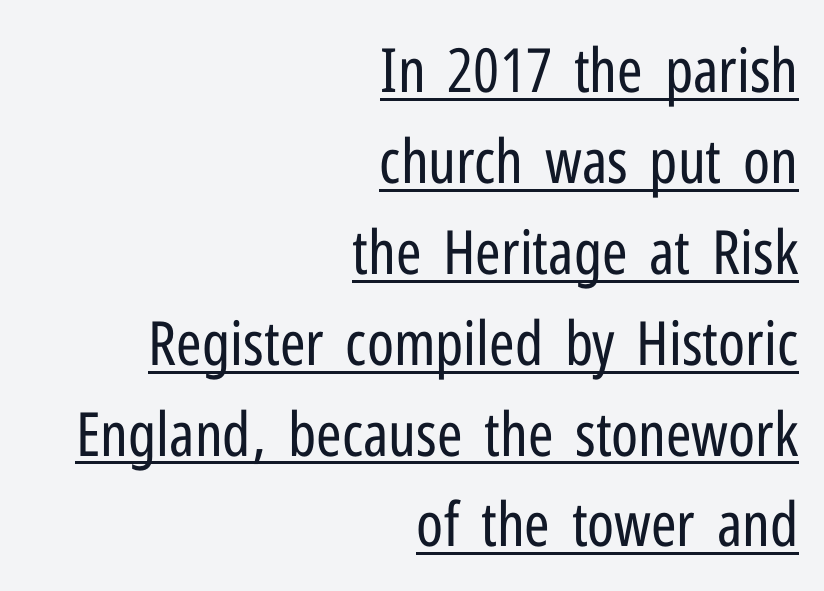
The image shows 61 px regular-weight, condensed sans-serif type, upright; set right-aligned, normal line spacing (1.49x), normal letter spacing, underlined; low stroke contrast and a medium x-height.
